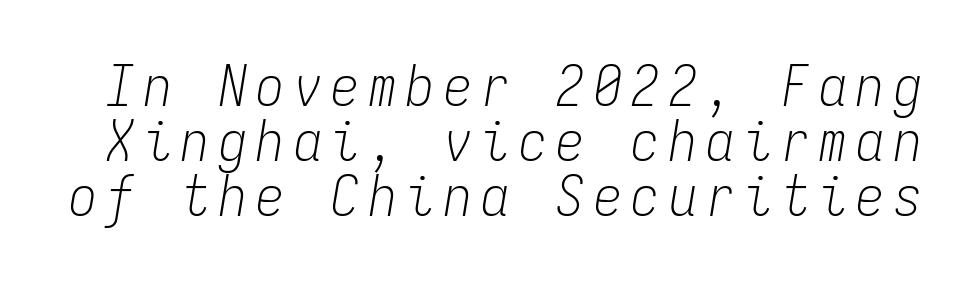
Q: Is the text bold? A: No.
Q: Is the text italic (slanted)? A: Yes, it leans right by about 9 degrees.
Q: Is the text underlined? A: No.
Q: Is the spacing between lines tight, normal or loose? A: Tight.
Q: Width (condensed, normal, or wide)? A: Condensed.
Q: Stroke contrast? A: Low.
Q: x-height? A: Medium.
Q: Monospaced? A: Yes.
